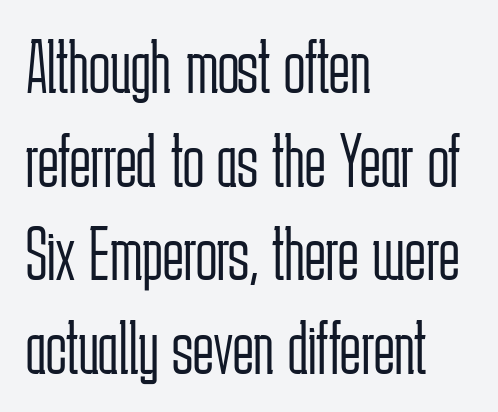
{"serif": "no", "italic": "no", "bold": "no", "weight": "light", "width": "condensed", "stroke_contrast": "low", "x_height": "medium", "monospaced": "no", "underline": "no", "align": "left", "line_spacing_ratio": 1.2, "letter_spacing": "normal", "letter_spacing_em": 0.0, "glyph_px": 78}
